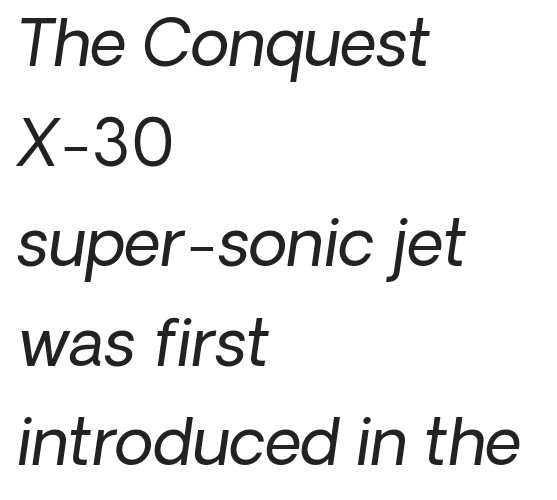
{"italic": "yes", "lean": "right", "slant_degrees": 8, "bold": "no", "weight": "regular", "width": "normal", "stroke_contrast": "low", "x_height": "medium", "monospaced": "no", "underline": "no", "align": "left", "line_spacing": "normal", "line_spacing_ratio": 1.56, "letter_spacing": "normal", "letter_spacing_em": 0.0, "glyph_px": 64}
